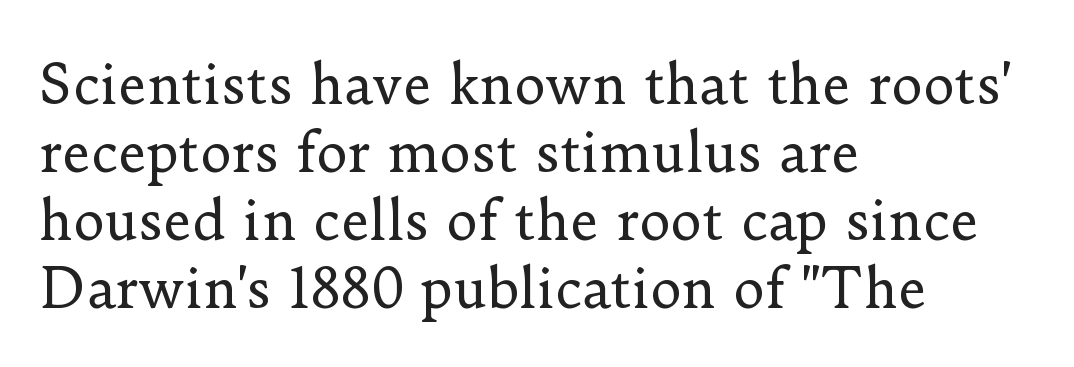
Q: Is the text bold? A: No.
Q: Is the text italic (slanted)? A: No, it is upright.
Q: Is the typeface a serif or a sans-serif typeface? A: Serif.
Q: Is the text underlined? A: No.
Q: How is the paragraph aligned? A: Left-aligned.
Q: Is the spacing between letters normal or unusually wide? A: Normal.
Q: Is the spacing between lines tight, normal or loose? A: Normal.
Q: Width (condensed, normal, or wide)? A: Normal.
Q: Stroke contrast? A: Low.
Q: x-height? A: Small.
Q: Monospaced? A: No.
